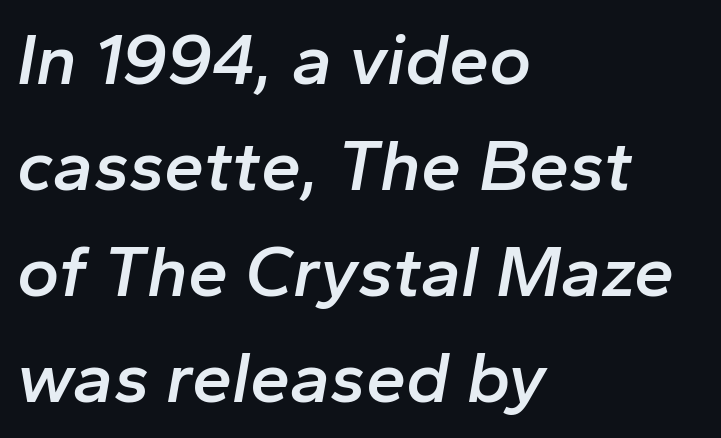
Q: Is the text bold? A: Semi-bold.
Q: Is the text italic (slanted)? A: Yes, it leans right by about 10 degrees.
Q: Is the text underlined? A: No.
Q: How is the paragraph aligned? A: Left-aligned.
Q: Is the spacing between letters normal or unusually wide? A: Normal.
Q: Is the spacing between lines tight, normal or loose? A: Normal.
Q: Width (condensed, normal, or wide)? A: Normal.
Q: Stroke contrast? A: Low.
Q: x-height? A: Medium.
Q: Monospaced? A: No.
